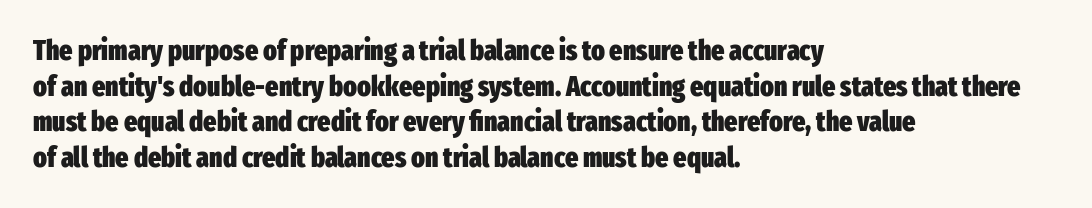
Does the weight exceed regular? Yes, all the way to bold. Short note: letters normally spaced. No word sits above an underline. Posture: straight, roman, zero tilt. Compared with a centered layout, this one pins lines to the left instead. The face used here is a sans, in the tradition of grotesques and geometrics.
